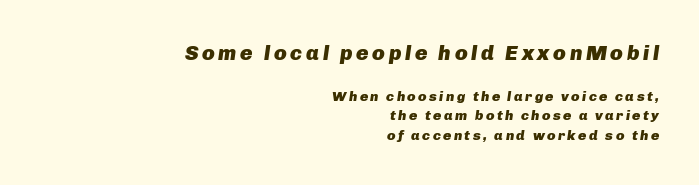
The image shows 21 px bold type, italic (leaning right); set right-aligned, normal line spacing (1.42x), not underlined; the first (top) block is 1.5x larger.
